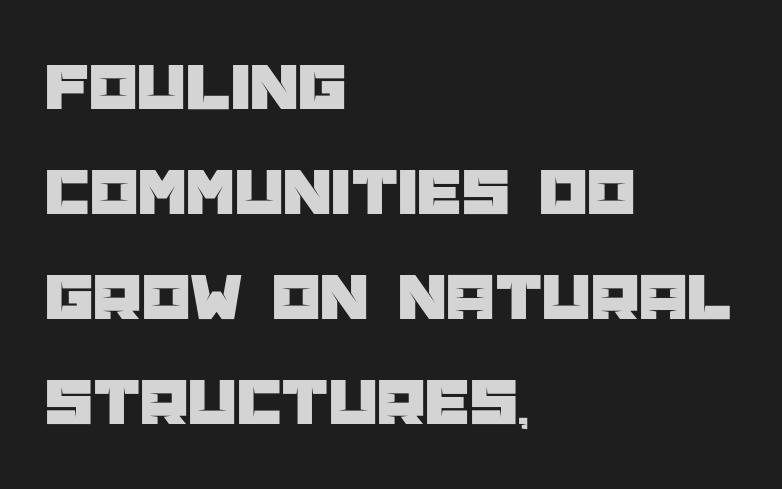
{"serif": "no", "italic": "no", "width": "normal", "stroke_contrast": "low", "x_height": "large", "monospaced": "no", "underline": "no", "align": "left", "line_spacing": "normal", "line_spacing_ratio": 1.52, "letter_spacing": "normal", "letter_spacing_em": 0.0, "glyph_px": 69}
